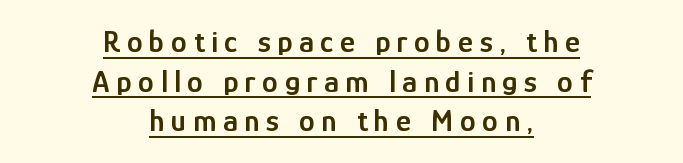
Q: Is the text bold? A: Semi-bold.
Q: Is the text italic (slanted)? A: No, it is upright.
Q: Is the typeface a serif or a sans-serif typeface? A: Sans-serif.
Q: Is the text underlined? A: Yes.
Q: How is the paragraph aligned? A: Centered.
Q: Is the spacing between letters normal or unusually wide? A: Unusually wide.
Q: Width (condensed, normal, or wide)? A: Condensed.
Q: Stroke contrast? A: Low.
Q: x-height? A: Medium.
Q: Monospaced? A: No.
